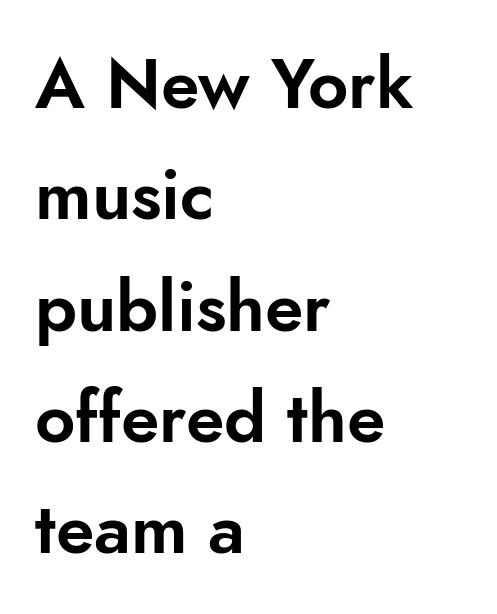
Q: Is the text italic (slanted)? A: No, it is upright.
Q: Is the typeface a serif or a sans-serif typeface? A: Sans-serif.
Q: Is the text underlined? A: No.
Q: How is the paragraph aligned? A: Left-aligned.
Q: Is the spacing between letters normal or unusually wide? A: Normal.
Q: Is the spacing between lines tight, normal or loose? A: Normal.
Q: Width (condensed, normal, or wide)? A: Normal.
Q: Stroke contrast? A: Low.
Q: x-height? A: Small.
Q: Monospaced? A: No.
